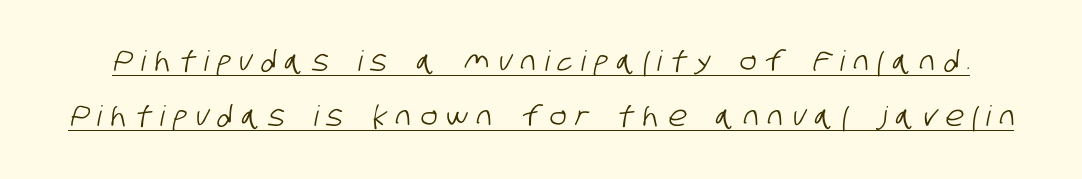
The image shows 28 px condensed sans-serif type; set loose line spacing (1.98x), unusually wide letter spacing (+0.32 em), underlined; low stroke contrast and a large x-height.
